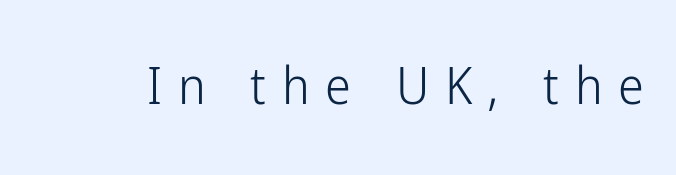
Quick note: underline off. Weight class: somewhere from thin through regular. Between one letter and the next there's a generous, obvious gap. Varying glyph widths throughout — classic text-font behaviour.
